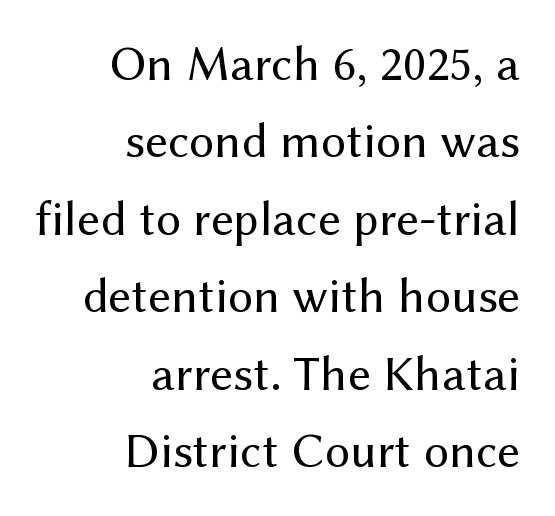
The image shows 50 px regular-weight sans-serif type, upright; set right-aligned, normal line spacing (1.55x), normal letter spacing, not underlined; medium stroke contrast and a medium x-height.
